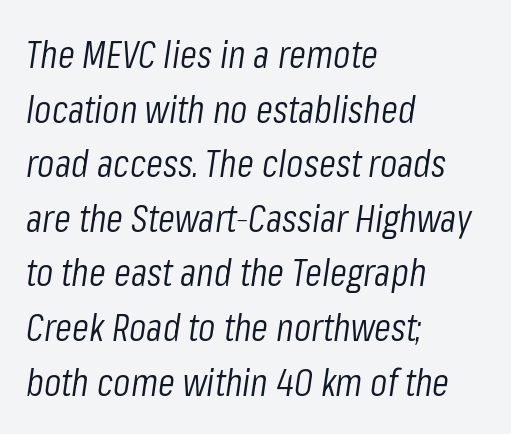
{"italic": "yes", "lean": "right", "slant_degrees": 8, "bold": "no", "weight": "light", "width": "condensed", "stroke_contrast": "low", "x_height": "medium", "monospaced": "no", "underline": "no", "align": "left", "line_spacing": "normal", "line_spacing_ratio": 1.4, "letter_spacing": "normal", "letter_spacing_em": 0.0, "glyph_px": 39}
